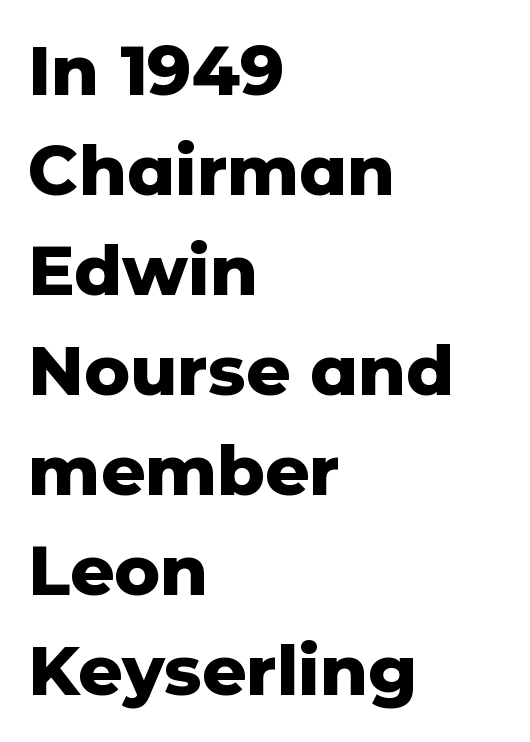
Q: Is the text bold? A: Yes.
Q: Is the text italic (slanted)? A: No, it is upright.
Q: Is the typeface a serif or a sans-serif typeface? A: Sans-serif.
Q: Is the text underlined? A: No.
Q: How is the paragraph aligned? A: Left-aligned.
Q: Is the spacing between letters normal or unusually wide? A: Normal.
Q: Is the spacing between lines tight, normal or loose? A: Normal.
Q: Width (condensed, normal, or wide)? A: Normal.
Q: Stroke contrast? A: Low.
Q: x-height? A: Medium.
Q: Monospaced? A: No.
